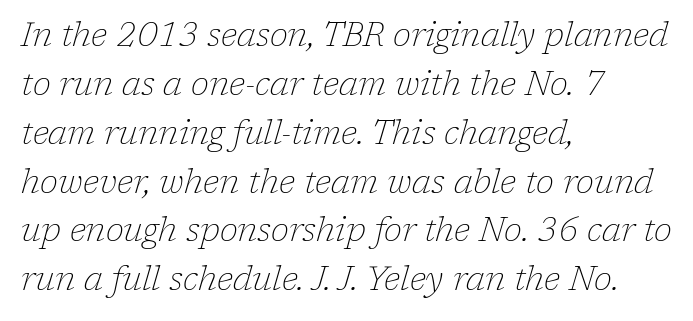
{"serif": "yes", "italic": "yes", "lean": "right", "slant_degrees": 17, "bold": "no", "weight": "thin", "width": "normal", "stroke_contrast": "low", "x_height": "medium", "monospaced": "no", "underline": "no", "align": "left", "line_spacing": "normal", "line_spacing_ratio": 1.48, "letter_spacing": "normal", "letter_spacing_em": 0.0, "glyph_px": 33}
